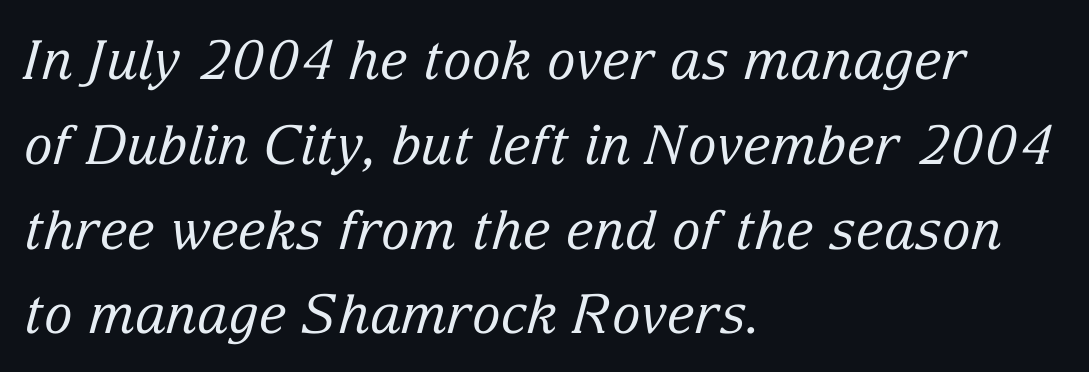
The image shows 54 px regular-weight serif type, italic (leaning right); set left-aligned, normal line spacing (1.57x), normal letter spacing, not underlined; low stroke contrast and a medium x-height.
